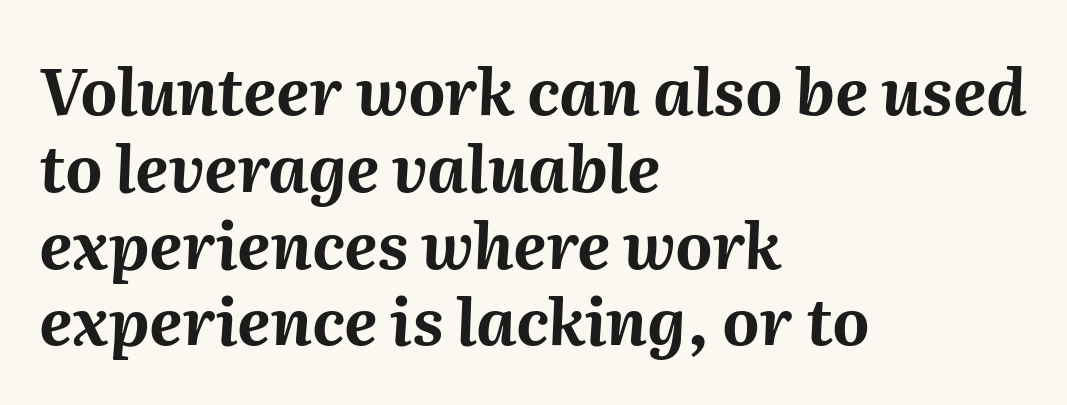
Q: Is the text bold? A: Yes.
Q: Is the text italic (slanted)? A: Yes, it leans right by about 2 degrees.
Q: Is the text underlined? A: No.
Q: How is the paragraph aligned? A: Left-aligned.
Q: Is the spacing between letters normal or unusually wide? A: Normal.
Q: Width (condensed, normal, or wide)? A: Normal.
Q: Stroke contrast? A: Medium.
Q: x-height? A: Medium.
Q: Monospaced? A: No.
